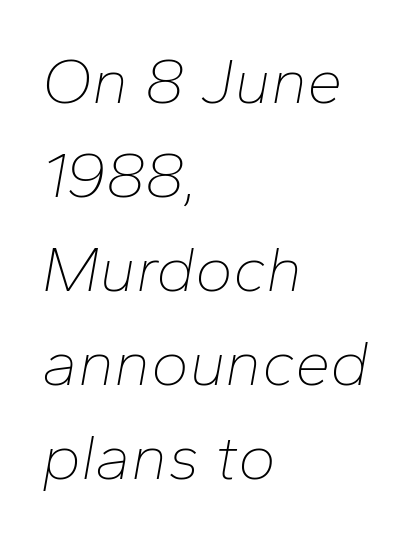
The image shows 64 px thin type, italic (leaning right); set left-aligned, normal line spacing (1.47x), normal letter spacing, not underlined; low stroke contrast and a medium x-height.
